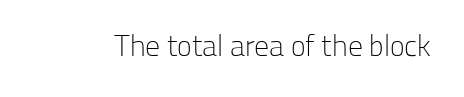
You can tell it's not italic because the verticals are truly vertical. Descender tails drop into unmarked territory. This is sans-serif lettering, the kind often seen on screens and signage. The passage shown is typed in a proportional face where columns would drift. Bold? No — there's no thickening of the strokes.
